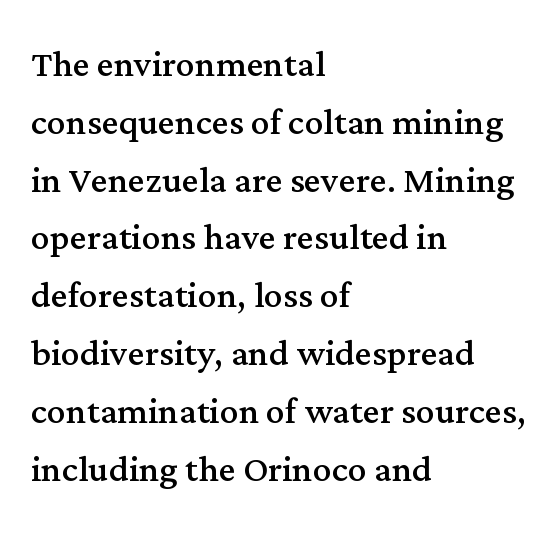
The image shows 47 px regular-weight serif type, upright; set left-aligned, line spacing 1.23x, normal letter spacing, not underlined; medium stroke contrast and a medium x-height.
